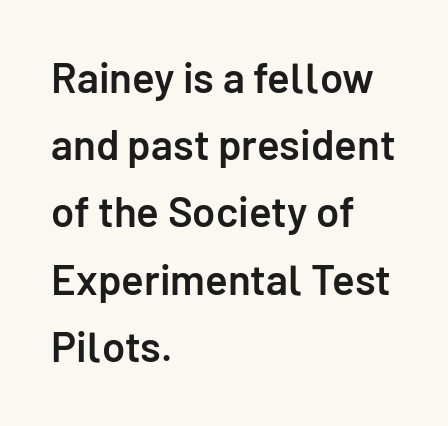
What weight is shown? A semibold, between regular and bold. Classification — sans serif. Do the letters lean? They stand straight. Where is the straight margin? On the left. Does extra space separate the letters? No, they use regular spacing. Decoration check: the copy has no underline.
